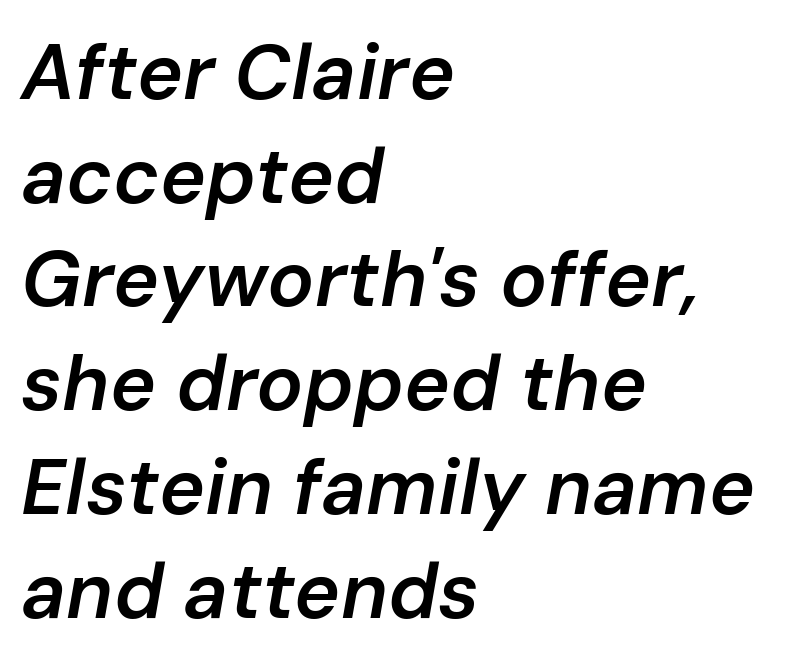
The line texture is even and compact thanks to regular tracking. Is the type slanted? Yes — the strokes lean at a clear angle. The words here are not underlined. Horizontally, the lines are justified to the leading edge only. Moderately thickened strokes mark this as semibold type. Horizontal bands of white between lines are of average thickness.
